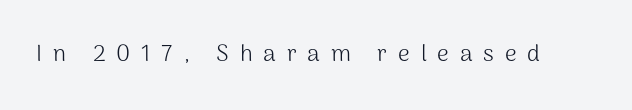
The image shows 23 px text type, upright; set unusually wide letter spacing (+0.47 em), not underlined.
